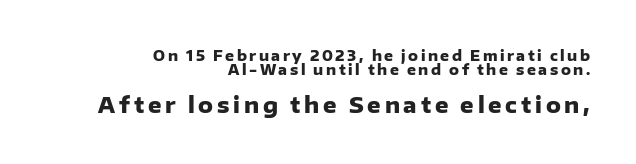
The leading is snug, giving the passage a crowded texture. Do the letters lean? They stand straight. How heavy is the stroke? Heavy — this is a bold. If you drew a ruler down the right edge, every line would touch it. Two sizes are in play, and the larger belongs to the second block. Bare-footed words on every line.
